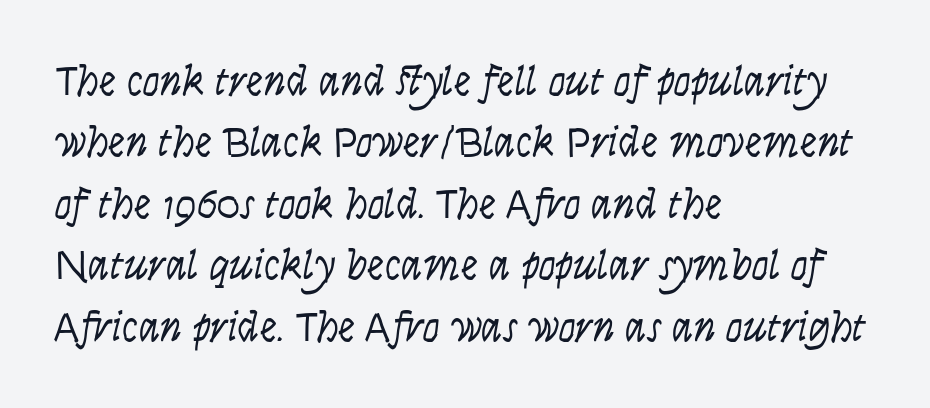
Teacher's note: observe the even left margin — that is flush-left alignment. These glyphs show unthickened strokes, regular width or finer. Letterform terminals end flat and unadorned throughout the passage.
